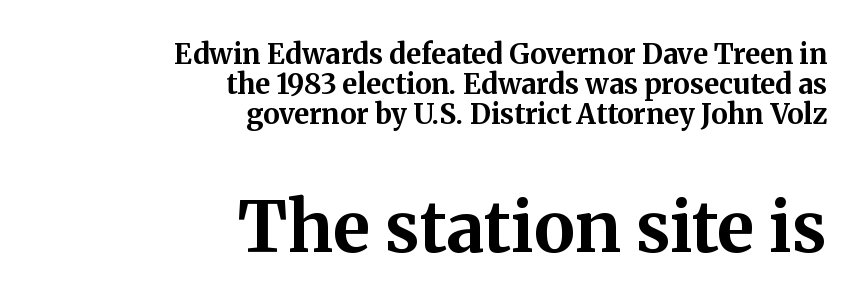
Vertical strokes here are truly vertical. Caption: standard tracking, unaltered. Baseline-to-baseline distance is barely more than the letter height. No word sits above an underline.
